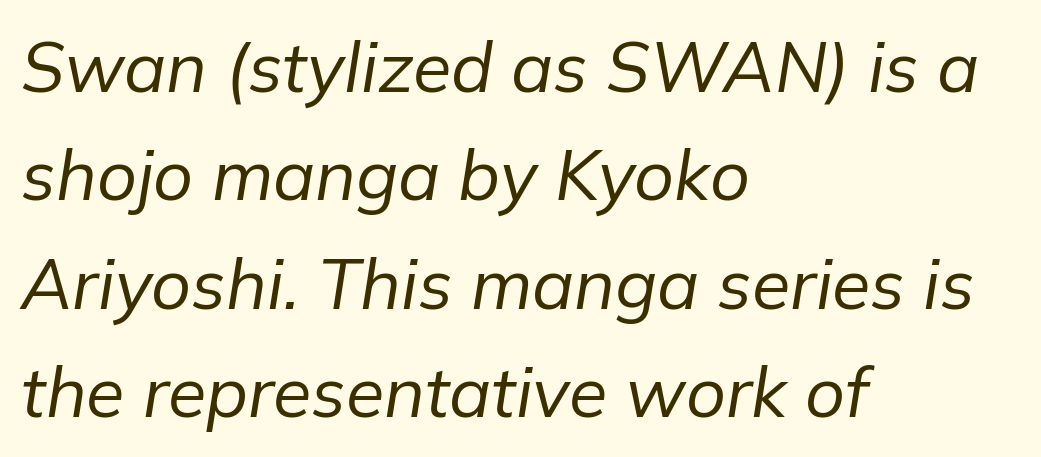
The image shows 70 px regular-weight type, italic (leaning right); set left-aligned, normal line spacing (1.55x), normal letter spacing, not underlined; low stroke contrast and a medium x-height.
